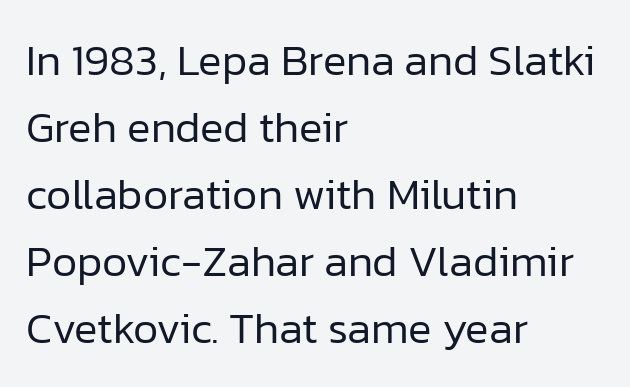
Successive baselines arrive at the customary interval. Nothing heavy about these letters — not bold at all. The rag falls on the right side of this text block. Are there feet on the stems? There aren't — it's a sans. This sample has the flowing, uneven cadence of proportional lettering.
